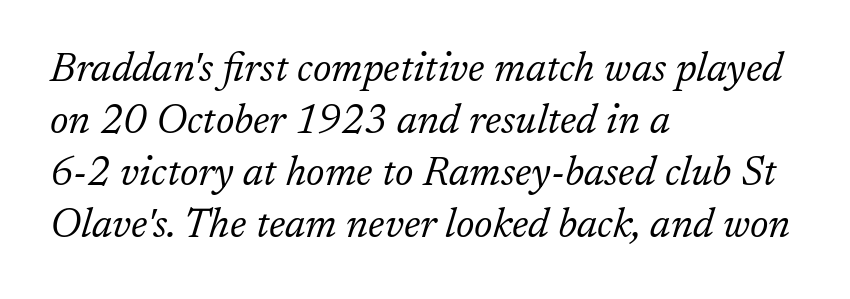
{"serif": "yes", "italic": "yes", "lean": "right", "slant_degrees": 17, "bold": "no", "weight": "light", "width": "normal", "stroke_contrast": "low", "x_height": "medium", "monospaced": "no", "underline": "no", "align": "left", "line_spacing": "normal", "line_spacing_ratio": 1.27, "letter_spacing": "normal", "letter_spacing_em": 0.0, "glyph_px": 41}
